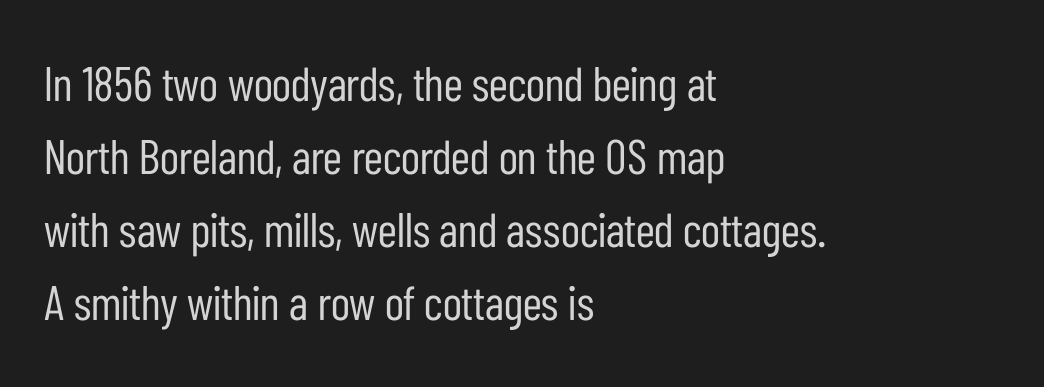
Q: Is the text bold? A: No.
Q: Is the text italic (slanted)? A: No, it is upright.
Q: Is the typeface a serif or a sans-serif typeface? A: Sans-serif.
Q: Is the text underlined? A: No.
Q: How is the paragraph aligned? A: Left-aligned.
Q: Is the spacing between letters normal or unusually wide? A: Normal.
Q: Is the spacing between lines tight, normal or loose? A: Normal.
Q: Width (condensed, normal, or wide)? A: Condensed.
Q: Stroke contrast? A: Low.
Q: x-height? A: Medium.
Q: Monospaced? A: No.
